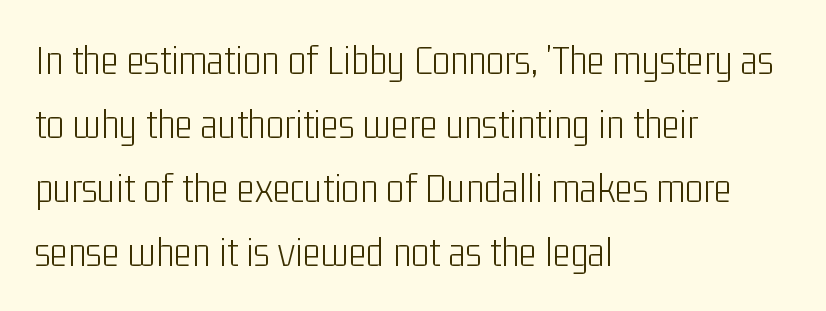
The paragraph has a hard left edge and a soft right edge. Does the type have serifs? No, each stem ends abruptly. Here the designer chose a conventional face with non-uniform glyph widths. How are the letters spaced? Ordinarily, with no added tracking.
